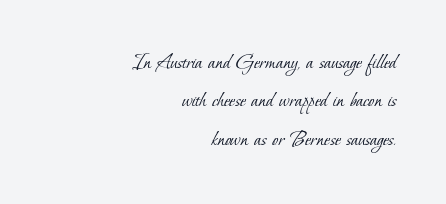
{"bold": "no", "underline": "no", "align": "right", "line_spacing_ratio": 1.74, "letter_spacing": "normal", "letter_spacing_em": 0.0, "glyph_px": 22}
